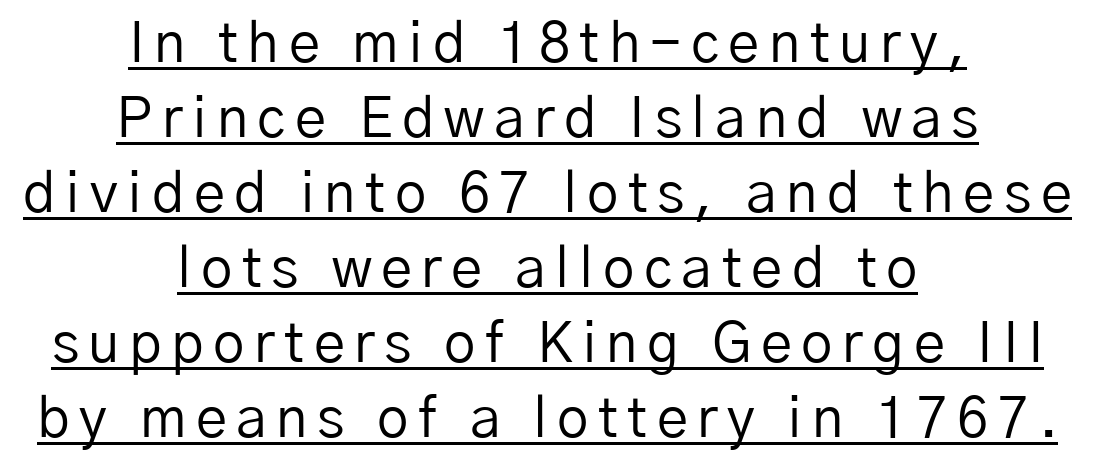
The image shows 56 px regular-weight sans-serif type, upright; set centered, normal line spacing (1.34x), underlined; low stroke contrast and a medium x-height.
